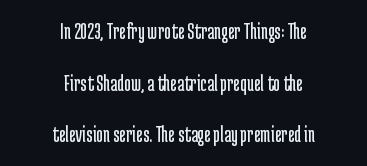
{"italic": "no", "bold": "no", "underline": "no", "align": "center", "line_spacing": "loose", "line_spacing_ratio": 2.25, "letter_spacing": "normal", "letter_spacing_em": 0.0, "glyph_px": 23}
